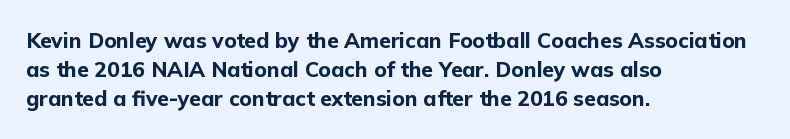
Q: Is the text bold? A: Yes.
Q: Is the text italic (slanted)? A: No, it is upright.
Q: Is the text underlined? A: No.
Q: How is the paragraph aligned? A: Left-aligned.
Q: Is the spacing between letters normal or unusually wide? A: Normal.
Q: Is the spacing between lines tight, normal or loose? A: Normal.
